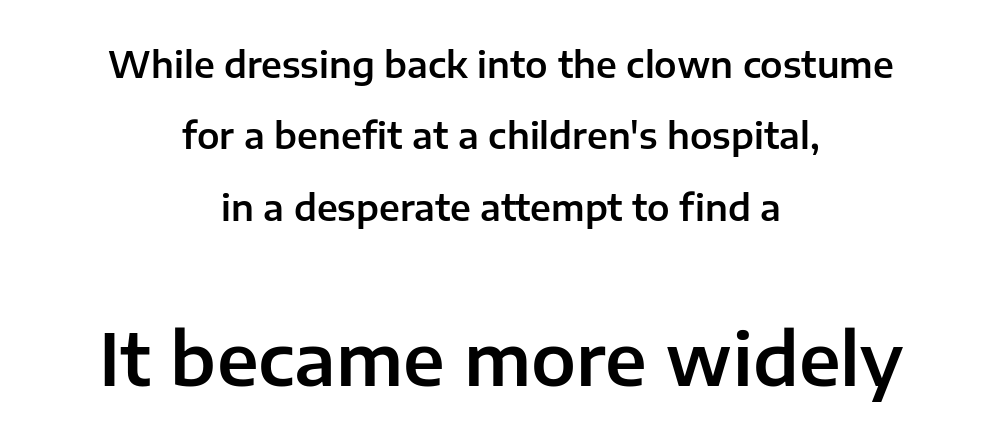
Q: Is the text italic (slanted)? A: No, it is upright.
Q: Is the typeface a serif or a sans-serif typeface? A: Sans-serif.
Q: Is the text underlined? A: No.
Q: How is the paragraph aligned? A: Centered.
Q: Is the spacing between letters normal or unusually wide? A: Normal.
Q: Is the spacing between lines tight, normal or loose? A: Loose.
Q: Which block of text is set in a larger size, the first (top) or the second (bottom)? A: The second (bottom) one.
Q: Width (condensed, normal, or wide)? A: Normal.
Q: Stroke contrast? A: Low.
Q: x-height? A: Medium.
Q: Monospaced? A: No.
